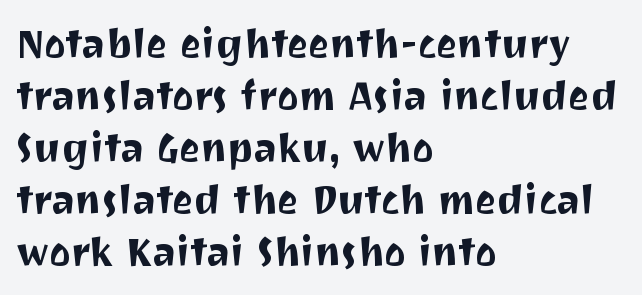
{"serif": "no", "italic": "no", "width": "normal", "stroke_contrast": "medium", "x_height": "medium", "monospaced": "no", "underline": "no", "align": "left", "line_spacing": "normal", "line_spacing_ratio": 1.3, "letter_spacing": "normal", "letter_spacing_em": 0.0, "glyph_px": 40}
